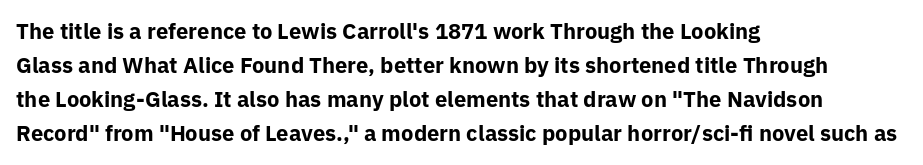
Q: Is the text bold? A: Yes.
Q: Is the text italic (slanted)? A: No, it is upright.
Q: Is the text underlined? A: No.
Q: How is the paragraph aligned? A: Left-aligned.
Q: Is the spacing between letters normal or unusually wide? A: Normal.
Q: Is the spacing between lines tight, normal or loose? A: Normal.
